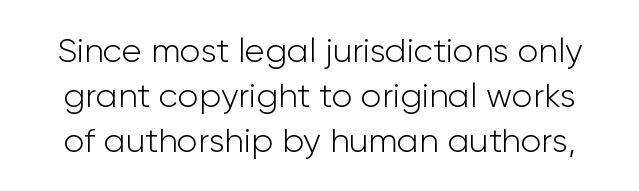
{"serif": "no", "italic": "no", "bold": "no", "weight": "light", "width": "normal", "stroke_contrast": "low", "x_height": "medium", "monospaced": "no", "underline": "no", "line_spacing": "normal", "line_spacing_ratio": 1.33, "letter_spacing": "normal", "letter_spacing_em": 0.0, "glyph_px": 34}
